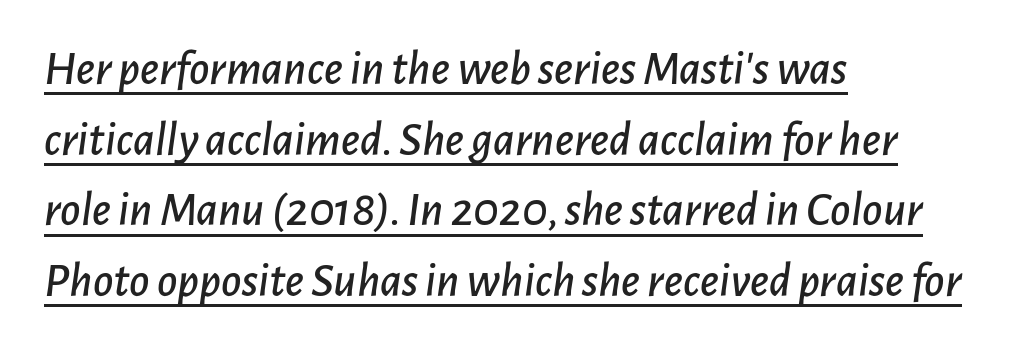
{"italic": "yes", "lean": "right", "slant_degrees": 7, "width": "normal", "stroke_contrast": "low", "x_height": "medium", "monospaced": "no", "underline": "yes", "align": "left", "line_spacing": "normal", "line_spacing_ratio": 1.44, "letter_spacing": "normal", "letter_spacing_em": 0.0, "glyph_px": 49}
